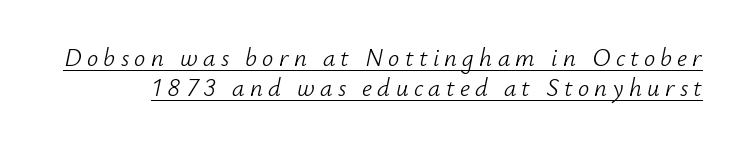
Q: Is the text bold? A: No.
Q: Is the text italic (slanted)? A: Yes, it leans right by about 12 degrees.
Q: Is the text underlined? A: Yes.
Q: Is the spacing between letters normal or unusually wide? A: Unusually wide.
